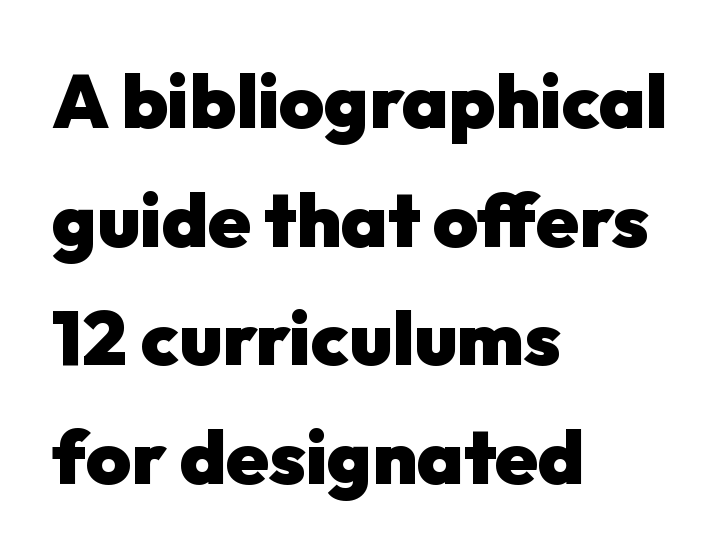
The image shows 76 px heavy sans-serif type, upright; set left-aligned, normal line spacing (1.56x), normal letter spacing, not underlined; low stroke contrast and a medium x-height.
